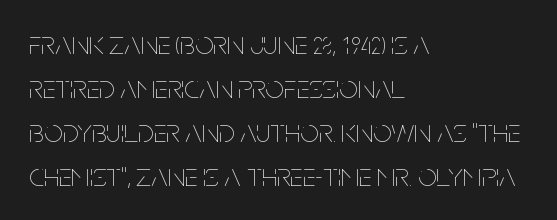
{"italic": "no", "bold": "no", "weight": "thin", "width": "condensed", "stroke_contrast": "low", "x_height": "large", "monospaced": "no", "underline": "no", "align": "left", "line_spacing": "normal", "line_spacing_ratio": 1.33, "letter_spacing": "normal", "letter_spacing_em": 0.0, "glyph_px": 33}
